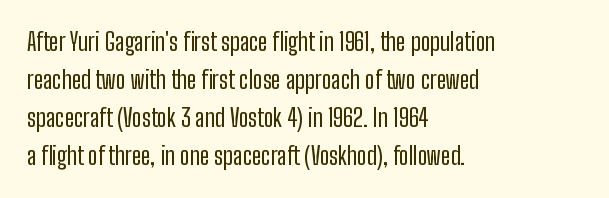
The image shows 24 px text type, upright; set left-aligned, normal line spacing (1.58x), normal letter spacing, not underlined.
